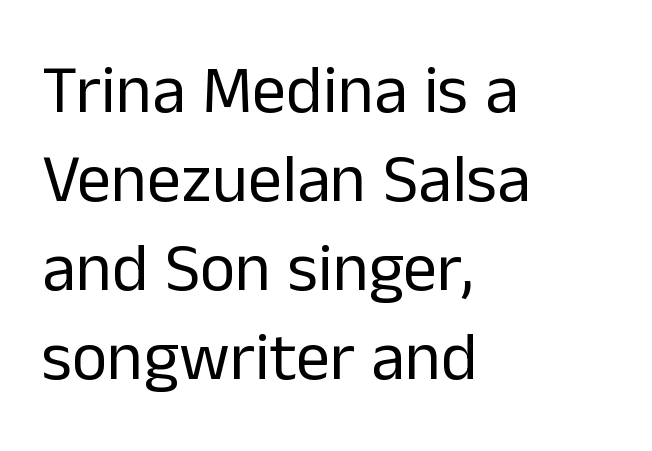
{"serif": "no", "italic": "no", "bold": "no", "weight": "regular", "width": "normal", "stroke_contrast": "low", "x_height": "medium", "monospaced": "no", "underline": "no", "align": "left", "line_spacing": "normal", "line_spacing_ratio": 1.31, "letter_spacing": "normal", "letter_spacing_em": 0.0, "glyph_px": 68}
